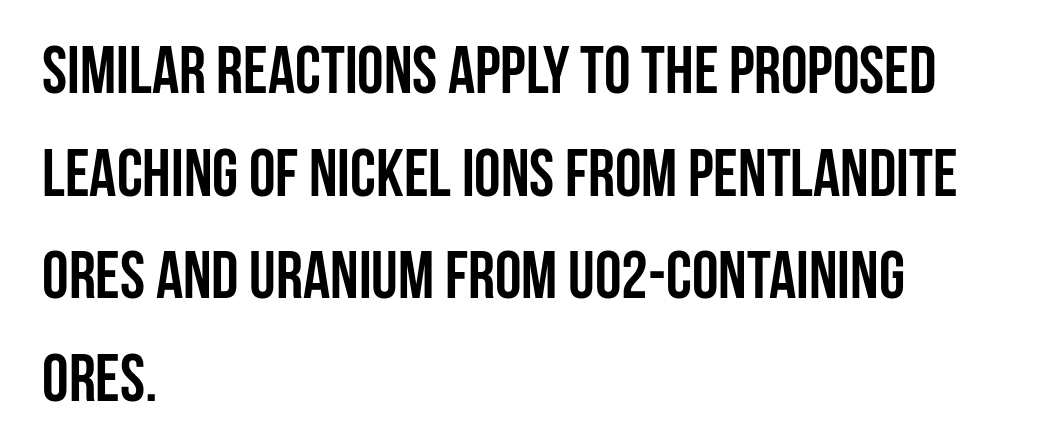
{"serif": "no", "italic": "no", "bold": "yes", "weight": "semibold", "width": "condensed", "stroke_contrast": "low", "x_height": "large", "monospaced": "no", "underline": "no", "align": "left", "line_spacing": "normal", "line_spacing_ratio": 1.53, "letter_spacing": "normal", "letter_spacing_em": 0.0, "glyph_px": 67}
